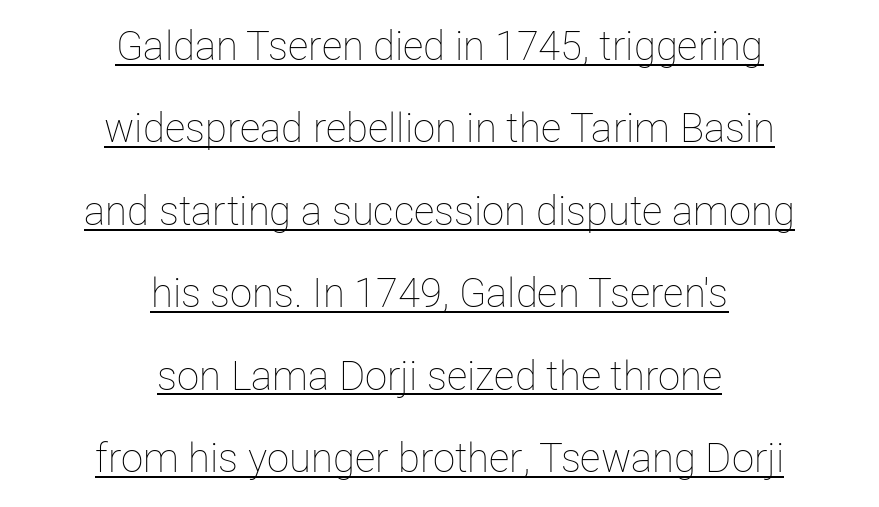
The image shows 40 px thin type, upright; set centered, loose line spacing (2.06x), normal letter spacing, underlined; low stroke contrast and a medium x-height.
